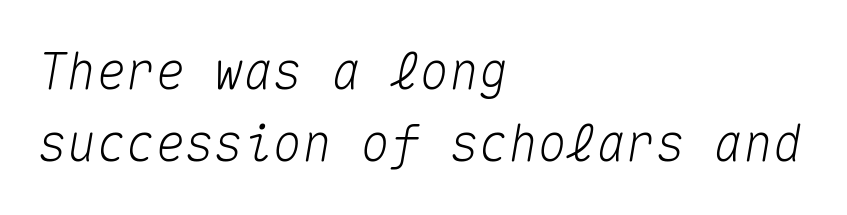
The image shows 49 px text type, italic (leaning right), monospaced; set left-aligned, normal line spacing (1.46x), normal letter spacing, not underlined; medium stroke contrast and a medium x-height.
